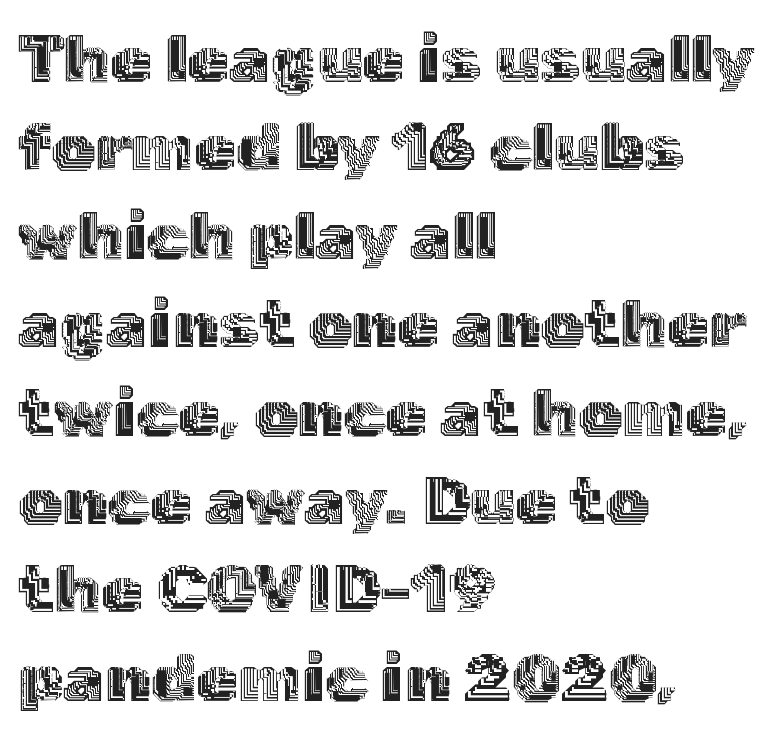
The image shows 68 px text type, upright; set left-aligned, normal line spacing (1.3x), normal letter spacing, not underlined; a medium x-height.
